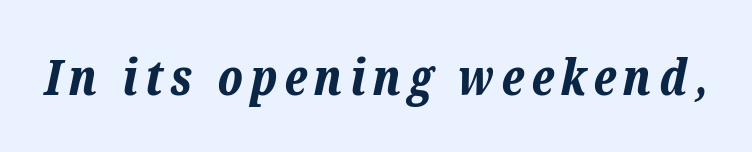
Q: Is the text bold? A: Yes.
Q: Is the text italic (slanted)? A: Yes, it leans right by about 12 degrees.
Q: Is the text underlined? A: No.
Q: Width (condensed, normal, or wide)? A: Normal.
Q: Stroke contrast? A: Low.
Q: x-height? A: Medium.
Q: Monospaced? A: No.
